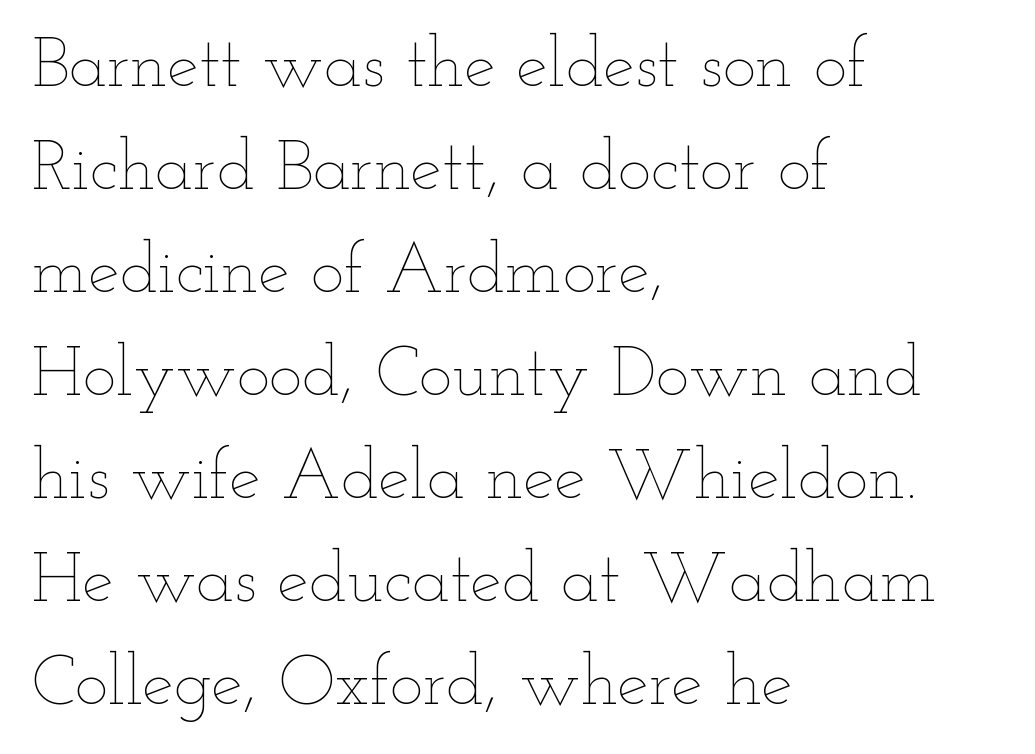
Q: Is the text bold? A: No.
Q: Is the text italic (slanted)? A: No, it is upright.
Q: Is the text underlined? A: No.
Q: How is the paragraph aligned? A: Left-aligned.
Q: Is the spacing between letters normal or unusually wide? A: Normal.
Q: Is the spacing between lines tight, normal or loose? A: Normal.
Q: Width (condensed, normal, or wide)? A: Wide.
Q: Stroke contrast? A: Low.
Q: x-height? A: Small.
Q: Monospaced? A: No.
